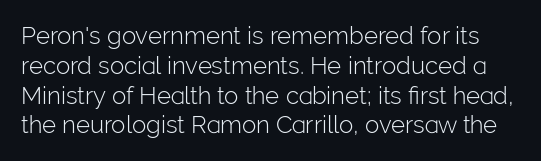
{"italic": "no", "bold": "no", "underline": "no", "line_spacing_ratio": 1.24, "letter_spacing": "normal", "letter_spacing_em": 0.0, "glyph_px": 24}
